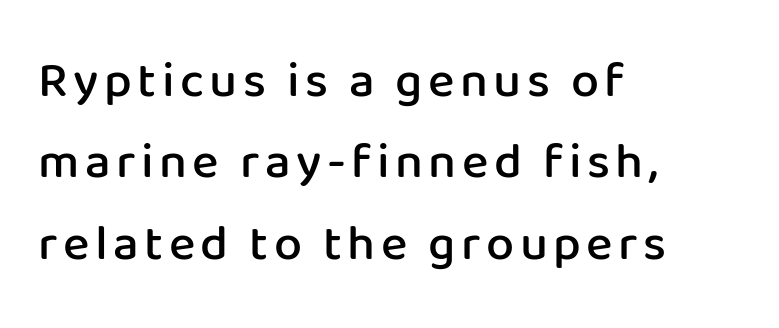
To sum up the face: it is a sans, with no serifs. Honestly, the row spacing looks completely unremarkable. Letters rest on an invisible, unmarked baseline. The specimen reads as upright at a glance. The face used here is proportionally spaced, like ordinary book or web type.
